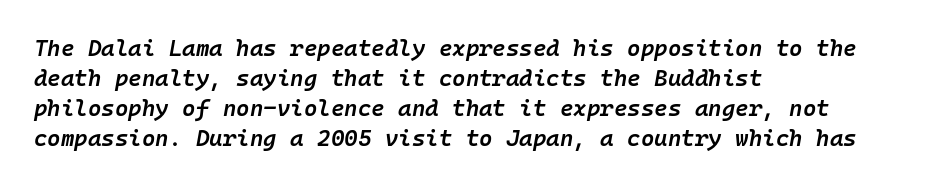
Q: Is the text bold? A: Semi-bold.
Q: Is the text italic (slanted)? A: Yes, it leans right by about 10 degrees.
Q: Is the text underlined? A: No.
Q: How is the paragraph aligned? A: Left-aligned.
Q: Is the spacing between letters normal or unusually wide? A: Normal.
Q: Is the spacing between lines tight, normal or loose? A: Normal.
